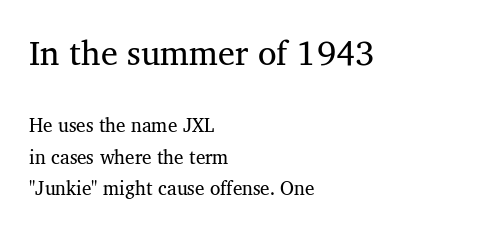
Q: Is the text bold? A: No.
Q: Is the text italic (slanted)? A: No, it is upright.
Q: Is the typeface a serif or a sans-serif typeface? A: Serif.
Q: Is the text underlined? A: No.
Q: How is the paragraph aligned? A: Left-aligned.
Q: Is the spacing between letters normal or unusually wide? A: Normal.
Q: Is the spacing between lines tight, normal or loose? A: Normal.
Q: Which block of text is set in a larger size, the first (top) or the second (bottom)? A: The first (top) one.
Q: Width (condensed, normal, or wide)? A: Normal.
Q: Stroke contrast? A: Medium.
Q: x-height? A: Medium.
Q: Monospaced? A: No.
